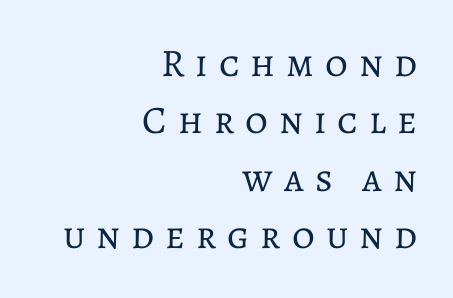
How are the letters spaced? Widely, with obvious added tracking. The letters stand straight up with perfectly vertical stems. Nobody drew a line under any word here. Looks like regular typesetting: each glyph gets only the width it needs. The block of text has a typical density, with ordinary space between rows.
